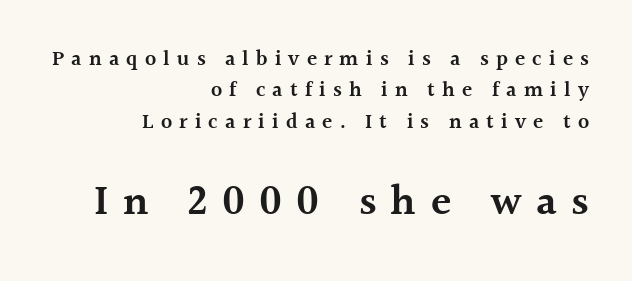
Q: Is the text bold? A: Semi-bold.
Q: Is the text italic (slanted)? A: No, it is upright.
Q: Is the typeface a serif or a sans-serif typeface? A: Serif.
Q: Is the text underlined? A: No.
Q: How is the paragraph aligned? A: Right-aligned.
Q: Is the spacing between letters normal or unusually wide? A: Unusually wide.
Q: Is the spacing between lines tight, normal or loose? A: Normal.
Q: Which block of text is set in a larger size, the first (top) or the second (bottom)? A: The second (bottom) one.
Q: Width (condensed, normal, or wide)? A: Normal.
Q: x-height? A: Medium.
Q: Monospaced? A: No.
